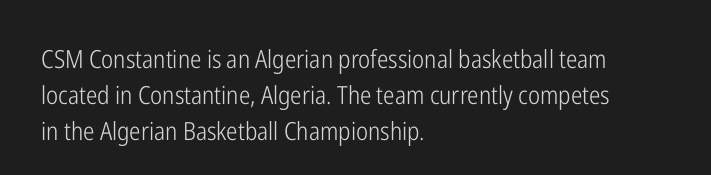
The cut favours lightness, reaching ordinary text weight at its darkest. Left-aligned paragraph, ragged on the right. There is no visible air inserted between adjacent glyphs. Has an underline been added? It has not. Upright lettering throughout. Leading matches the norm, producing a regular column.
